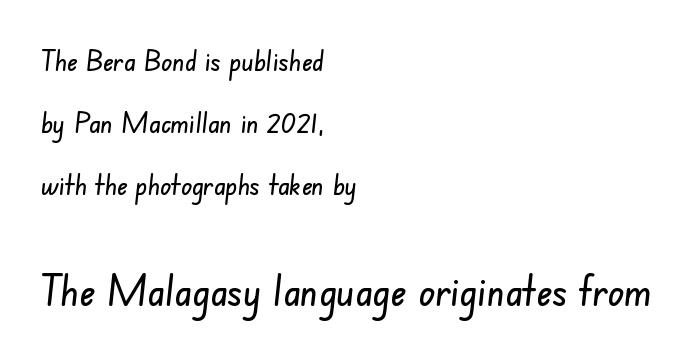
Q: Is the typeface a serif or a sans-serif typeface? A: Sans-serif.
Q: Is the text underlined? A: No.
Q: How is the paragraph aligned? A: Left-aligned.
Q: Is the spacing between letters normal or unusually wide? A: Normal.
Q: Is the spacing between lines tight, normal or loose? A: Loose.
Q: Which block of text is set in a larger size, the first (top) or the second (bottom)? A: The second (bottom) one.
Q: Width (condensed, normal, or wide)? A: Condensed.
Q: Stroke contrast? A: Low.
Q: x-height? A: Small.
Q: Monospaced? A: No.
